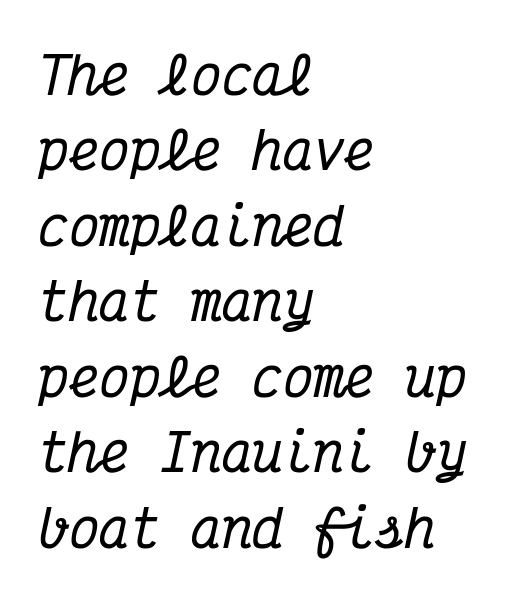
The rendering uses typewriter-style spacing with identical character cells. Students, observe: this is what conventionally led text looks like. Caption: standard tracking, unaltered. The foot of each line stays bare and open. The font's italic variant was chosen for this text.
